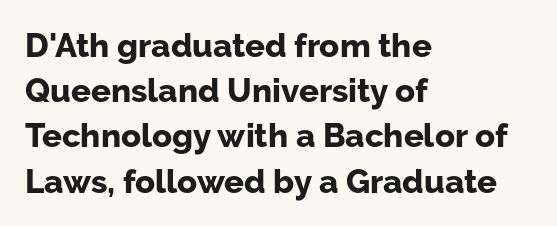
Q: Is the text bold? A: Yes.
Q: Is the text italic (slanted)? A: No, it is upright.
Q: Is the typeface a serif or a sans-serif typeface? A: Sans-serif.
Q: Is the text underlined? A: No.
Q: How is the paragraph aligned? A: Left-aligned.
Q: Is the spacing between letters normal or unusually wide? A: Normal.
Q: Is the spacing between lines tight, normal or loose? A: Normal.
Q: Width (condensed, normal, or wide)? A: Normal.
Q: Stroke contrast? A: Low.
Q: x-height? A: Medium.
Q: Monospaced? A: No.
